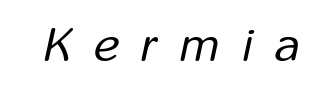
Q: Is the text bold? A: No.
Q: Is the text italic (slanted)? A: Yes, it leans right by about 12 degrees.
Q: Is the text underlined? A: No.
Q: Is the spacing between letters normal or unusually wide? A: Unusually wide.
Q: Width (condensed, normal, or wide)? A: Condensed.
Q: Stroke contrast? A: Low.
Q: x-height? A: Medium.
Q: Monospaced? A: No.
